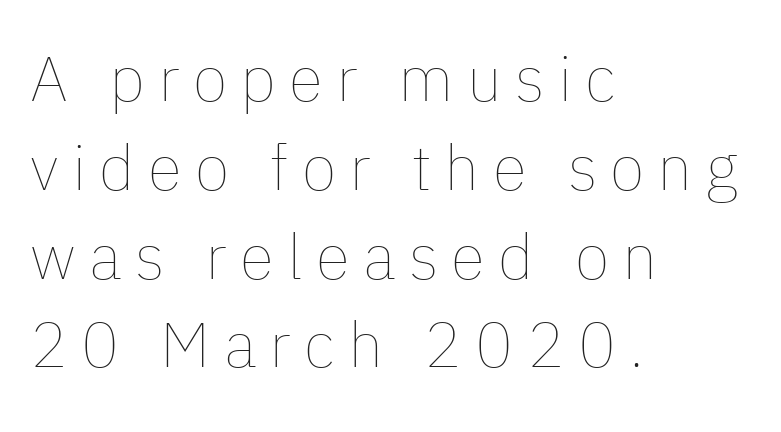
{"italic": "no", "bold": "no", "weight": "thin", "width": "normal", "stroke_contrast": "low", "x_height": "medium", "monospaced": "no", "underline": "no", "align": "left", "line_spacing": "normal", "line_spacing_ratio": 1.41, "letter_spacing": "wide", "letter_spacing_em": 0.21, "glyph_px": 63}
